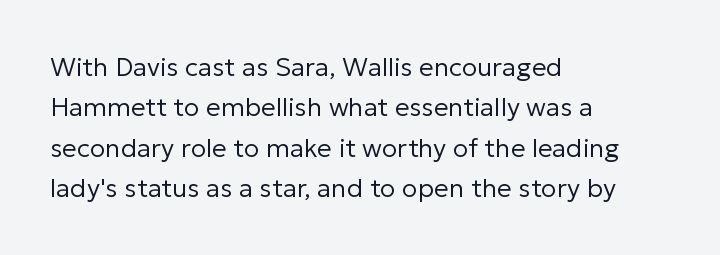
Q: Is the text bold? A: No.
Q: Is the text italic (slanted)? A: No, it is upright.
Q: Is the text underlined? A: No.
Q: How is the paragraph aligned? A: Left-aligned.
Q: Is the spacing between letters normal or unusually wide? A: Normal.
Q: Is the spacing between lines tight, normal or loose? A: Normal.
